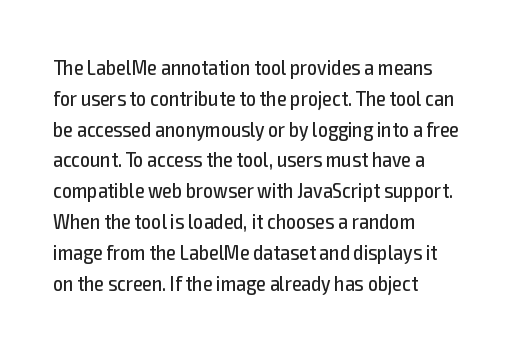
Summary of vertical rhythm: regular, with standard interline spacing. Short note: letters normally spaced. The font's upright variant was chosen for this text. Casual observation: everything's shoved over to the left.
